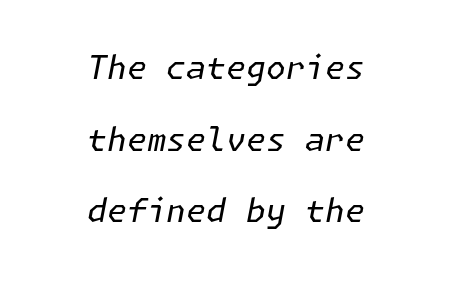
Does the lettering tilt? It does — this is italic. Alignment: centered. A clean baseline with only descenders dipping below it. Vertically, the passage feels expansive, rows floating well apart. Tracking here is standard; glyphs follow each other at the usual distance. Compared with a typical body face, this is equally light or lighter still.
